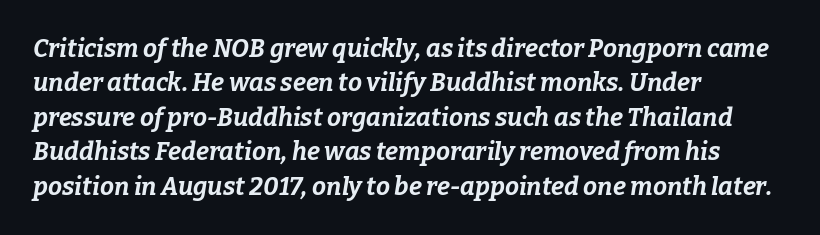
Q: Is the text bold? A: Yes.
Q: Is the text italic (slanted)? A: Yes, it leans right by about 9 degrees.
Q: Is the text underlined? A: No.
Q: How is the paragraph aligned? A: Left-aligned.
Q: Is the spacing between letters normal or unusually wide? A: Normal.
Q: Is the spacing between lines tight, normal or loose? A: Normal.
